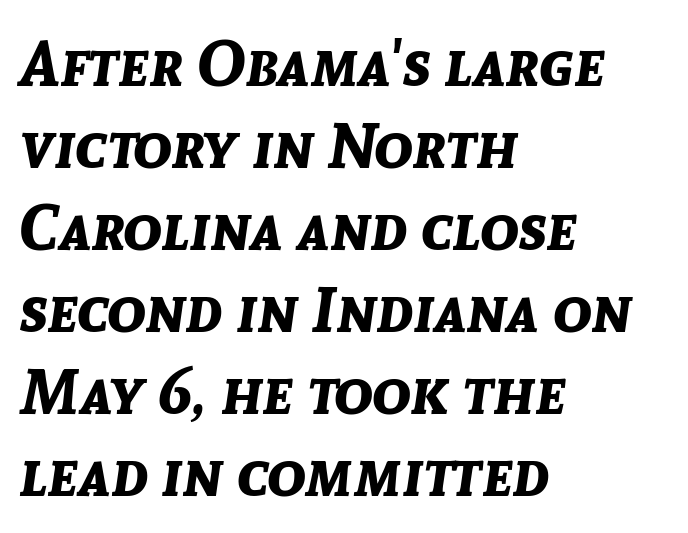
Q: Is the text bold? A: Yes.
Q: Is the text italic (slanted)? A: Yes, it leans right by about 8 degrees.
Q: Is the text underlined? A: No.
Q: How is the paragraph aligned? A: Left-aligned.
Q: Is the spacing between letters normal or unusually wide? A: Normal.
Q: Is the spacing between lines tight, normal or loose? A: Normal.
Q: Width (condensed, normal, or wide)? A: Normal.
Q: Stroke contrast? A: Low.
Q: x-height? A: Medium.
Q: Monospaced? A: No.
